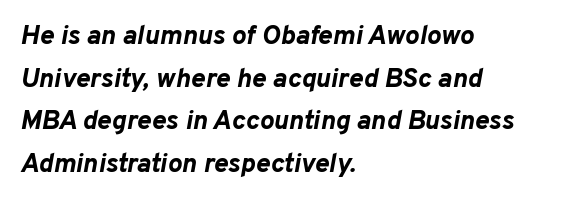
Stroke thickness is high; the sample reads as a true bold. This block has exactly the height ordinary leading produces. The line texture is even and compact thanks to regular tracking. Any mark beneath the type? The region is blank.
